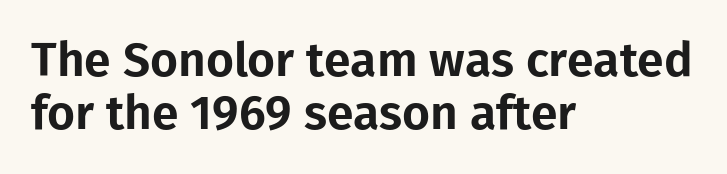
Between one letter and the next there's only the usual sliver of space. These lines huddle together more closely than default settings would place them. Serifs: no, the terminals of the letterforms are clean. This sample has the flowing, uneven cadence of proportional lettering. Layout note: lines flush left. Tall strokes in this sample are plumb rather than angled.
